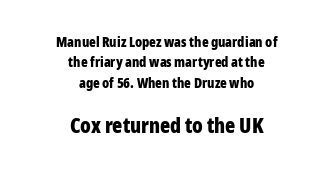
{"italic": "no", "bold": "yes", "underline": "no", "align": "center", "line_spacing": "normal", "line_spacing_ratio": 1.45, "letter_spacing": "normal", "letter_spacing_em": 0.0, "larger_block": "second", "size_ratio": 1.5, "glyph_px": 21}
